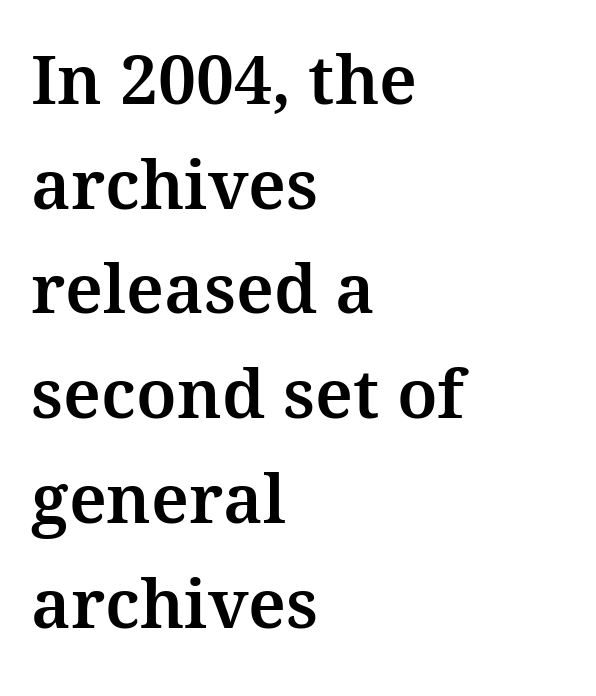
The image shows 68 px serif type, upright; set left-aligned, normal line spacing (1.54x), normal letter spacing, not underlined; medium stroke contrast and a medium x-height.
